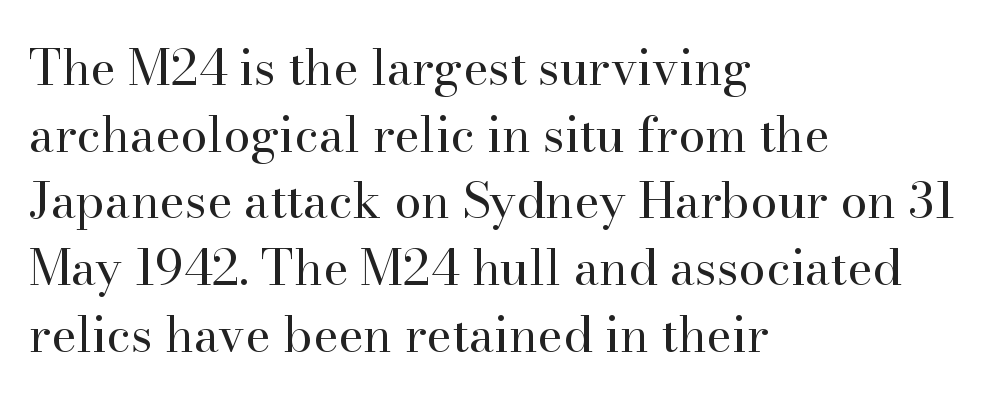
Italic: no, the glyphs are upright roman. Regarding leading, the lines here are spaced in the standard way. Stems here are at most as thick as an everyday book face. Here the glyphs are tracked normally, forming tight word shapes. Caption: multi-line text, flush left, ragged right. Note: serifs present on the glyphs.
